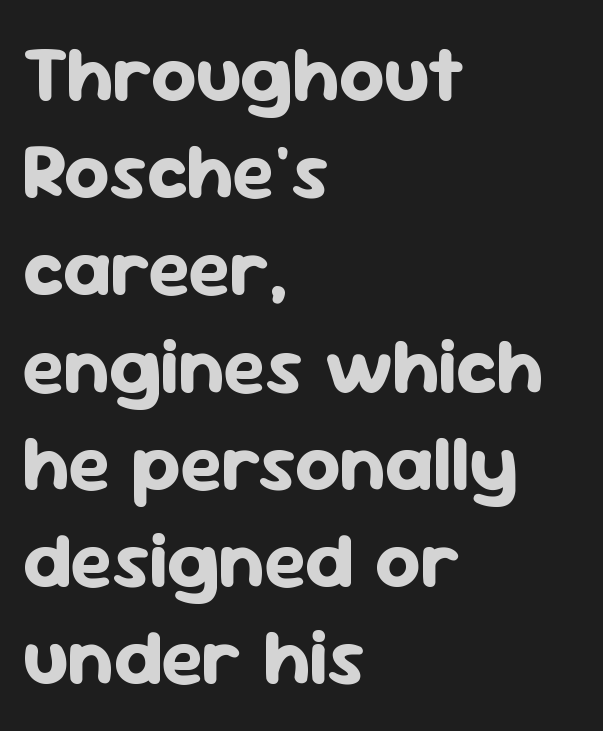
{"serif": "no", "italic": "no", "bold": "yes", "weight": "bold", "width": "normal", "stroke_contrast": "low", "x_height": "medium", "monospaced": "no", "underline": "no", "align": "left", "line_spacing_ratio": 1.23, "letter_spacing": "normal", "letter_spacing_em": 0.0, "glyph_px": 79}
